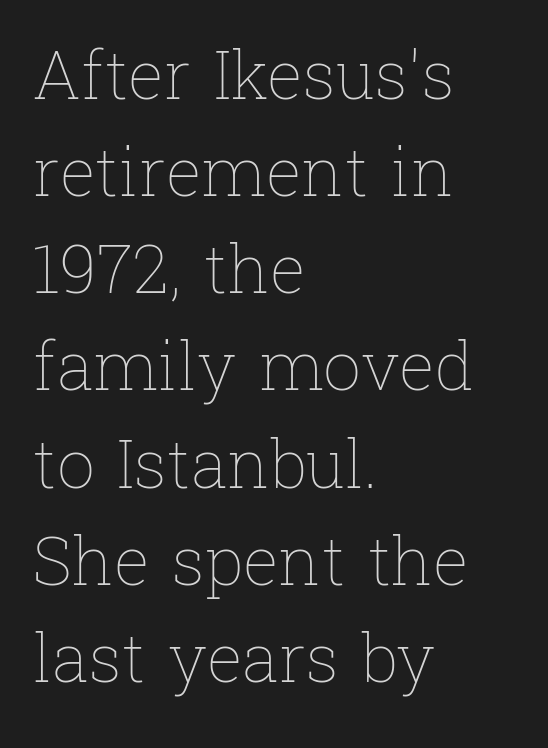
Character widths vary here, with narrow letters taking less room than wide ones. Students, observe: this is what conventionally led text looks like. Just letters on the line, the space beneath them empty. Each stroke keeps to a modest, everyday thickness or less. This sample uses an upright cut, with every glyph sitting square on the baseline. The setting favours the left margin, as ordinary paragraphs usually do.
